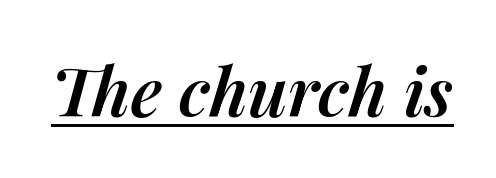
Q: Is the text bold? A: Semi-bold.
Q: Is the text italic (slanted)? A: Yes, it leans right by about 14 degrees.
Q: Is the text underlined? A: Yes.
Q: Is the spacing between letters normal or unusually wide? A: Normal.
Q: Width (condensed, normal, or wide)? A: Normal.
Q: Stroke contrast? A: Medium.
Q: x-height? A: Medium.
Q: Monospaced? A: No.
